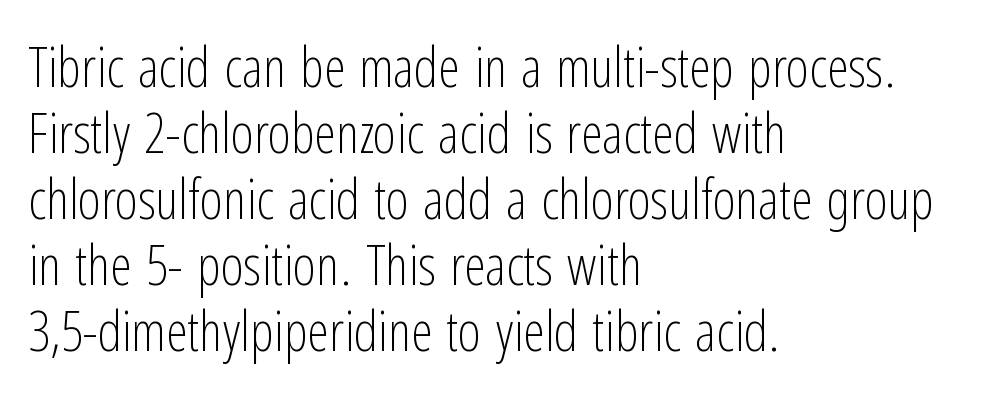
{"serif": "no", "italic": "no", "bold": "no", "weight": "light", "width": "condensed", "stroke_contrast": "low", "x_height": "medium", "monospaced": "no", "underline": "no", "align": "left", "line_spacing_ratio": 1.2, "letter_spacing": "normal", "letter_spacing_em": 0.0, "glyph_px": 55}
